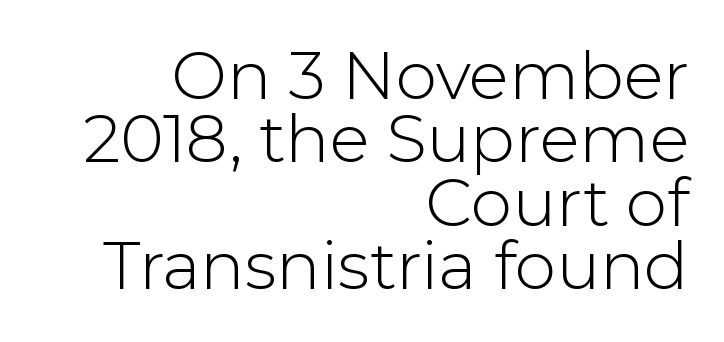
{"serif": "no", "italic": "no", "bold": "no", "weight": "light", "width": "normal", "stroke_contrast": "low", "x_height": "medium", "monospaced": "no", "underline": "no", "align": "right", "line_spacing": "tight", "line_spacing_ratio": 0.96, "letter_spacing": "normal", "letter_spacing_em": 0.0, "glyph_px": 66}
